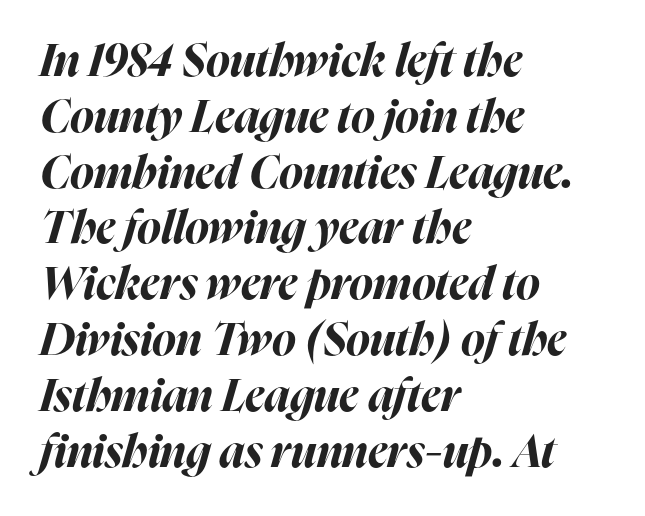
The image shows 45 px bold type, italic (leaning right); set left-aligned, line spacing 1.24x, normal letter spacing, not underlined; high stroke contrast and a medium x-height.
